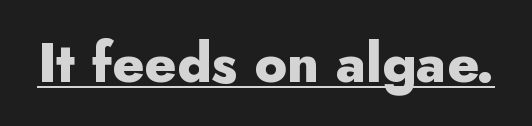
Q: Is the text bold? A: Yes.
Q: Is the text italic (slanted)? A: No, it is upright.
Q: Is the typeface a serif or a sans-serif typeface? A: Sans-serif.
Q: Is the text underlined? A: Yes.
Q: Is the spacing between letters normal or unusually wide? A: Normal.
Q: Width (condensed, normal, or wide)? A: Normal.
Q: Stroke contrast? A: Low.
Q: x-height? A: Small.
Q: Monospaced? A: No.
